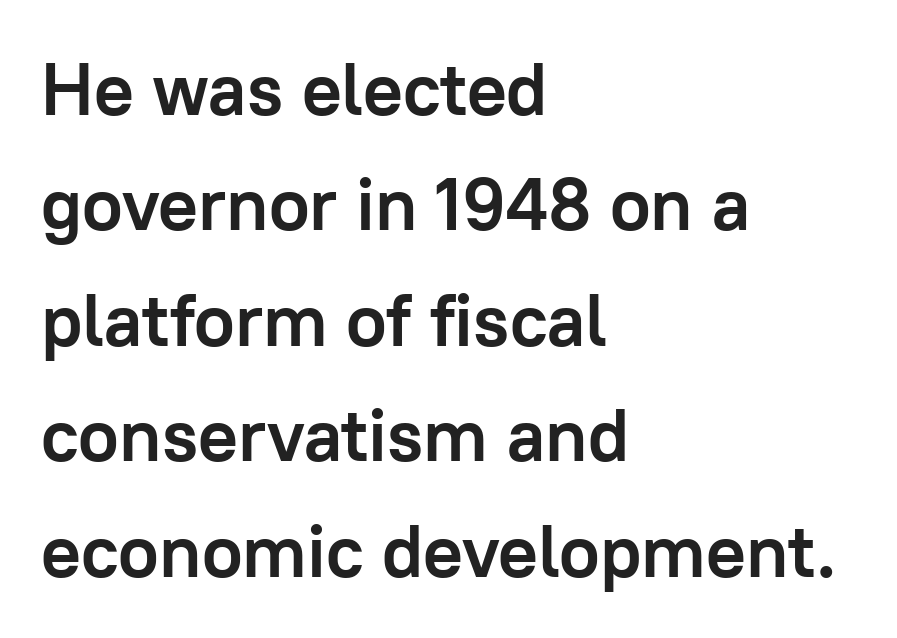
Is the block centered? No — it sits flush against the left margin. Rendered with straight, roman letterforms. Leading matches the norm, producing a regular column. Font category for this specimen: sans-serif. The passage shown is emphatically bold.
